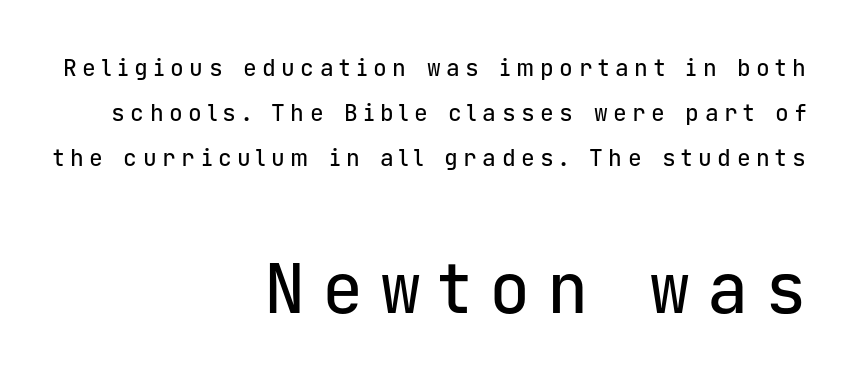
The image shows 69 px sans-serif type, upright, monospaced; set right-aligned, loose line spacing (1.96x), unusually wide letter spacing (+0.24 em), not underlined; the second (bottom) block is 3.0x larger; low stroke contrast and a medium x-height.
